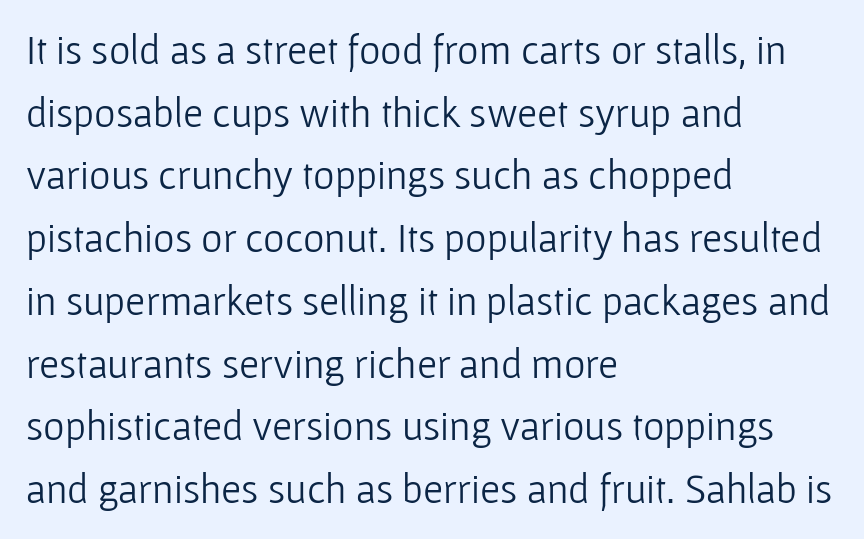
Compared with a centered layout, this one pins lines to the left instead. A sans-serif font was chosen for this passage. Decoration check: the copy has no underline. Looks like regular typesetting: each glyph gets only the width it needs.
